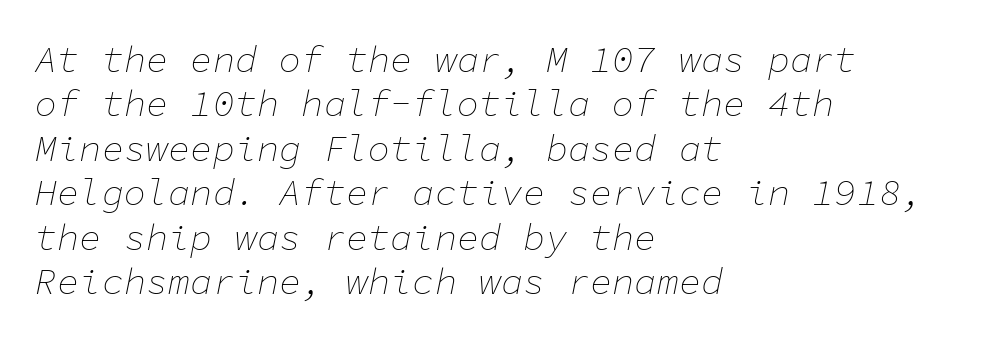
Weight: regular or lighter. The letterforms sit shoulder to shoulder at normal distance. Do the characters align in a grid? Yes, the font is monospaced. Does the lettering tilt? It does — this is italic.
